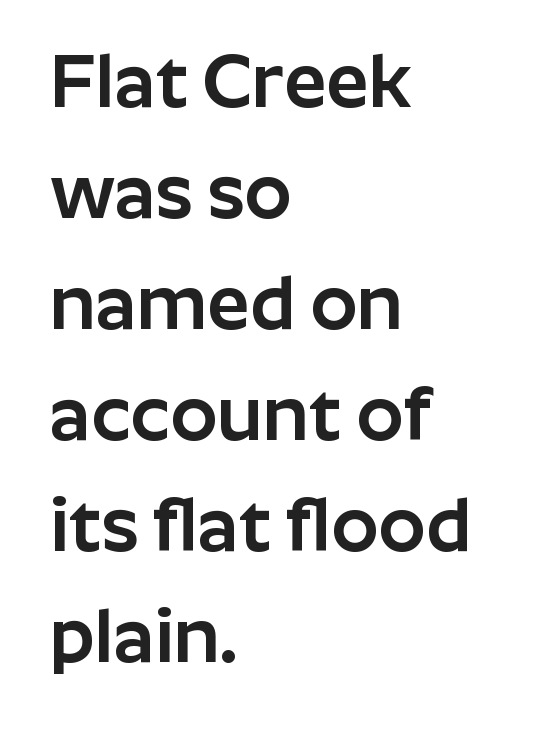
The image shows 75 px sans-serif type, upright; set left-aligned, normal line spacing (1.48x), normal letter spacing, not underlined; low stroke contrast and a medium x-height.
